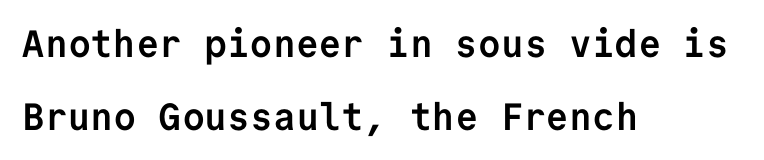
The rendering uses typewriter-style spacing with identical character cells. The typesetting leans heavy: a genuine bold. Tall strokes in this sample are plumb rather than angled. This rendering employs a face without finishing strokes, i.e., a sans-serif. Quick note: interline space is abundant.
